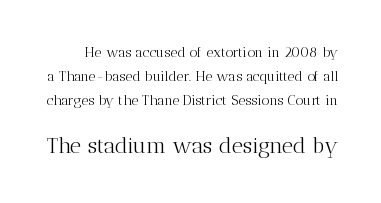
This rendering leaves character spacing at its baseline value. Note: smaller setting up top, larger setting below. Each stroke keeps to a modest, everyday thickness or less. Lines of text with bare space underneath.
